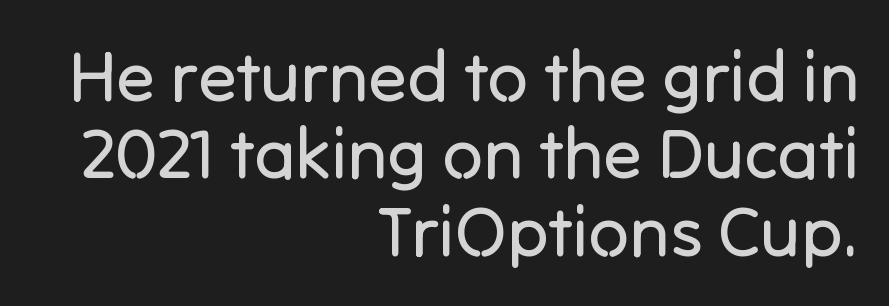
{"serif": "no", "italic": "no", "bold": "no", "weight": "regular", "width": "normal", "stroke_contrast": "low", "x_height": "medium", "monospaced": "no", "underline": "no", "align": "right", "line_spacing": "tight", "line_spacing_ratio": 1.09, "letter_spacing": "normal", "letter_spacing_em": 0.0, "glyph_px": 71}
